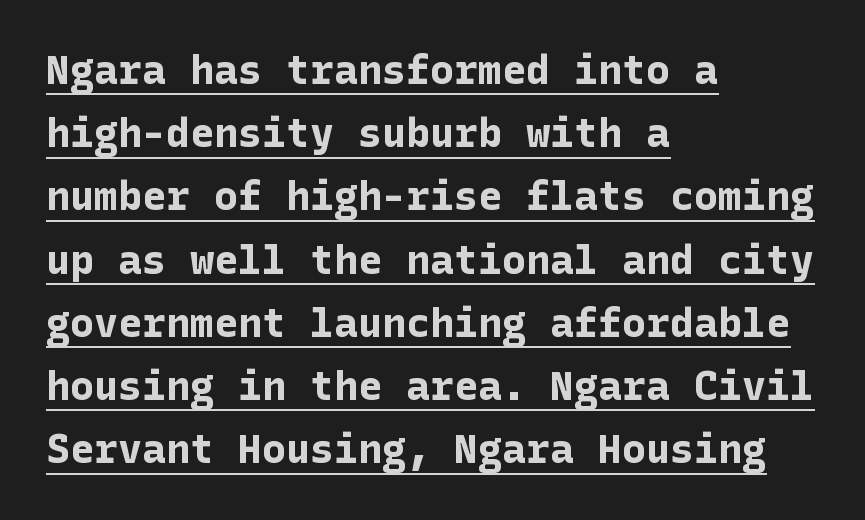
{"serif": "no", "italic": "no", "bold": "yes", "weight": "bold", "width": "normal", "stroke_contrast": "low", "x_height": "medium", "underline": "yes", "align": "left", "line_spacing": "normal", "line_spacing_ratio": 1.58, "letter_spacing": "normal", "letter_spacing_em": 0.0, "glyph_px": 40}
